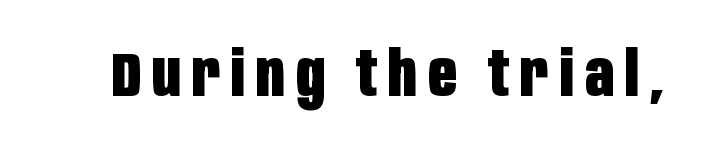
The image shows 62 px heavy, condensed sans-serif type, upright; set not underlined; low stroke contrast and a large x-height.
